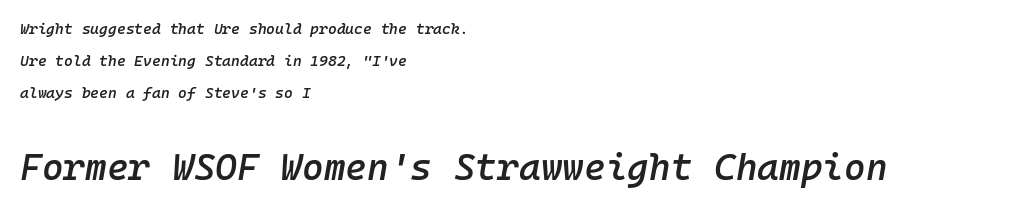
{"italic": "yes", "lean": "right", "slant_degrees": 10, "bold": "semi", "weight": "semibold", "width": "normal", "stroke_contrast": "low", "x_height": "medium", "monospaced": "yes", "underline": "no", "align": "left", "line_spacing": "loose", "line_spacing_ratio": 2.12, "letter_spacing": "normal", "letter_spacing_em": 0.0, "larger_block": "second", "size_ratio": 2.47, "glyph_px": 37}
